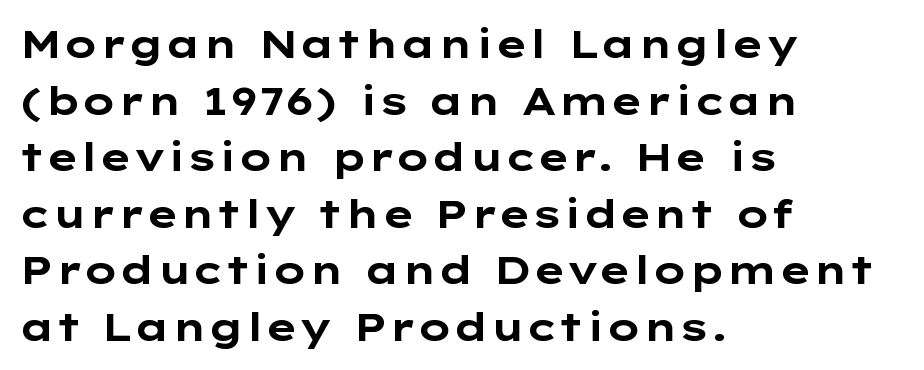
{"serif": "no", "italic": "no", "bold": "yes", "weight": "bold", "width": "wide", "stroke_contrast": "low", "x_height": "medium", "monospaced": "no", "underline": "no", "align": "left", "line_spacing": "normal", "line_spacing_ratio": 1.45, "letter_spacing": "normal", "letter_spacing_em": 0.0, "glyph_px": 39}
